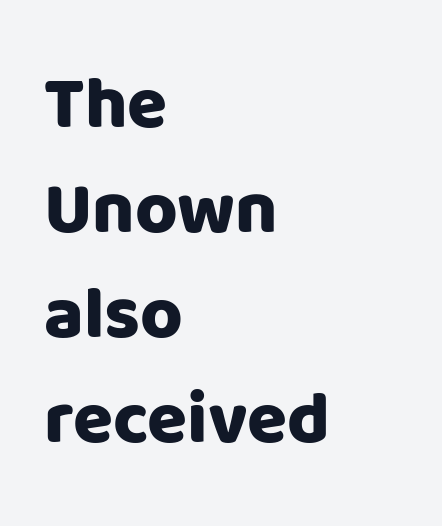
{"serif": "no", "italic": "no", "width": "normal", "stroke_contrast": "low", "x_height": "large", "monospaced": "no", "underline": "no", "align": "left", "line_spacing": "normal", "line_spacing_ratio": 1.44, "letter_spacing": "normal", "letter_spacing_em": 0.0, "glyph_px": 73}
